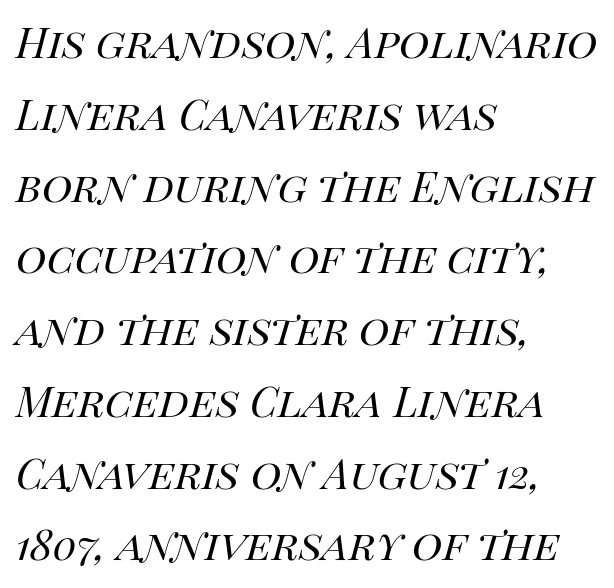
Slant detected: the letters are inclined. The typesetting does not lean heavy: it is not bold. The space between consecutive lines is moderate. No word sits above an underline. Compared with a centered layout, this one pins lines to the left instead.
